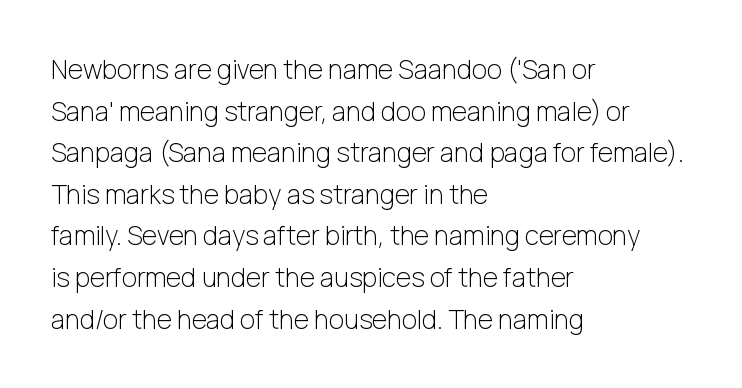
The image shows 26 px text type, upright; set left-aligned, normal line spacing (1.6x), normal letter spacing, not underlined.
